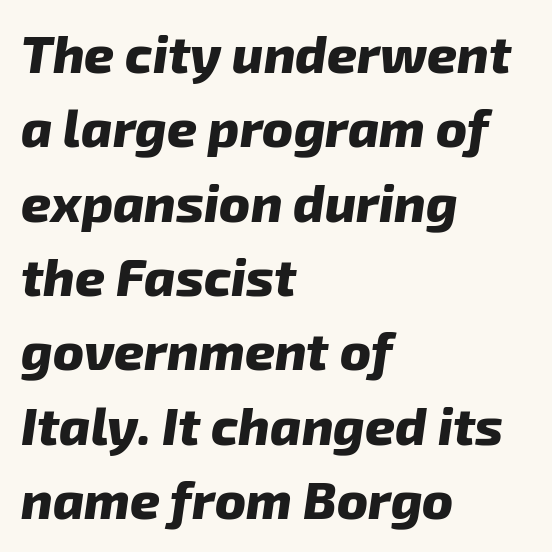
The image shows 52 px heavy type, italic (leaning right); set left-aligned, normal line spacing (1.43x), normal letter spacing, not underlined; low stroke contrast and a medium x-height.
